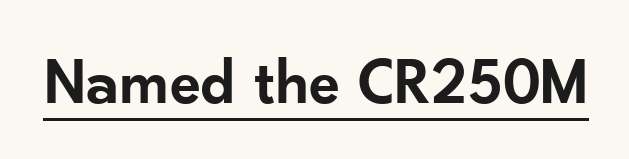
{"serif": "no", "italic": "no", "bold": "semi", "weight": "semibold", "width": "normal", "stroke_contrast": "low", "x_height": "small", "monospaced": "no", "underline": "yes", "letter_spacing": "normal", "letter_spacing_em": 0.0, "glyph_px": 65}
